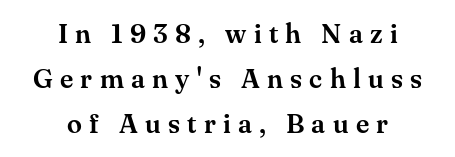
The passage shown has open, widely tracked lettering throughout. Line starts and ends both wander, symmetrically. The line-height multiplier appears to be the usual default. The space directly below the letters is spotless. Italic: no, the glyphs are upright roman.
